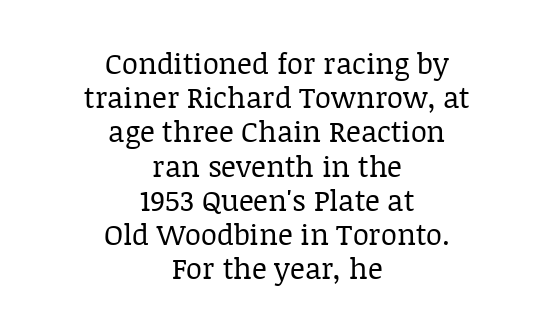
The image shows 29 px regular-weight serif type, upright; set centered, line spacing 1.18x, normal letter spacing, not underlined; low stroke contrast and a large x-height.
